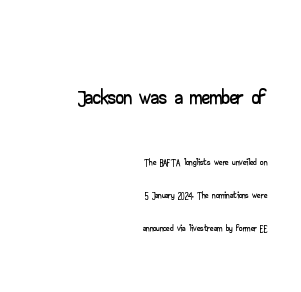
{"serif": "no", "italic": "no", "width": "wide", "stroke_contrast": "low", "x_height": "small", "monospaced": "no", "underline": "no", "align": "right", "line_spacing": "loose", "line_spacing_ratio": 2.34, "letter_spacing": "normal", "letter_spacing_em": 0.0, "larger_block": "first", "size_ratio": 2.29, "glyph_px": 32}
